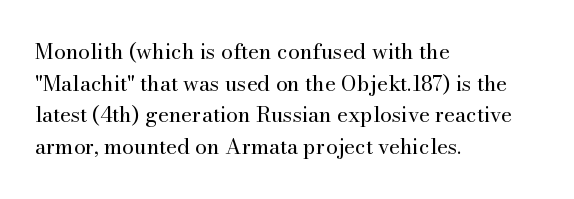
The image shows 21 px text type, upright; set left-aligned, normal line spacing (1.51x), normal letter spacing, not underlined.
